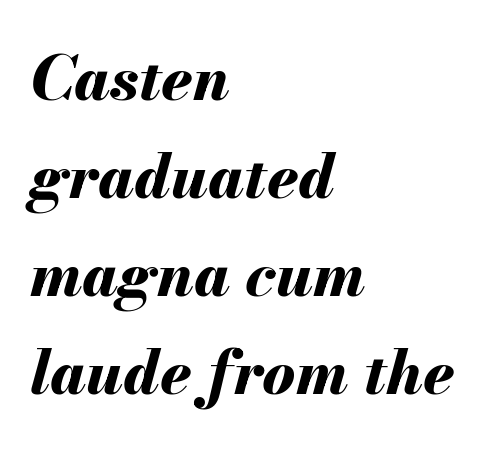
Q: Is the text bold? A: Yes.
Q: Is the text italic (slanted)? A: Yes, it leans right by about 13 degrees.
Q: Is the text underlined? A: No.
Q: How is the paragraph aligned? A: Left-aligned.
Q: Is the spacing between letters normal or unusually wide? A: Normal.
Q: Is the spacing between lines tight, normal or loose? A: Normal.
Q: Width (condensed, normal, or wide)? A: Normal.
Q: Stroke contrast? A: Medium.
Q: x-height? A: Small.
Q: Monospaced? A: No.
